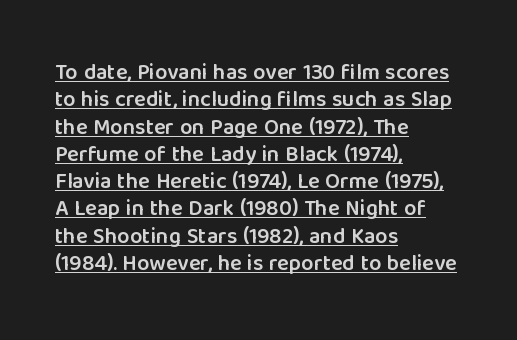
The image shows 22 px text type, upright; set left-aligned, line spacing 1.24x, normal letter spacing, underlined.
